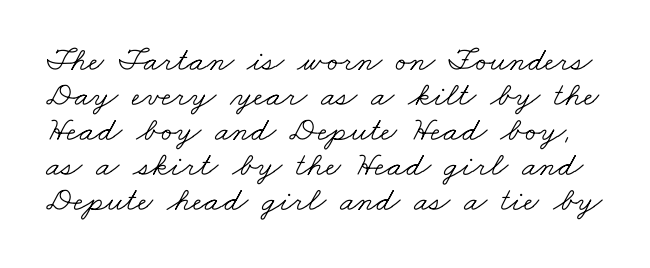
The image shows 34 px light, wide serif type; set tight line spacing (1.03x), normal letter spacing, not underlined; low stroke contrast and a small x-height.
